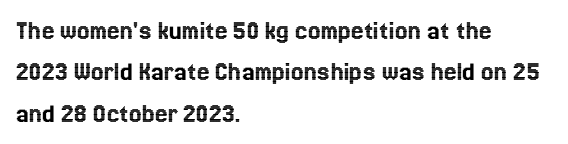
Q: Is the text italic (slanted)? A: No, it is upright.
Q: Is the text underlined? A: No.
Q: How is the paragraph aligned? A: Left-aligned.
Q: Is the spacing between letters normal or unusually wide? A: Normal.
Q: Is the spacing between lines tight, normal or loose? A: Normal.
Q: Width (condensed, normal, or wide)? A: Normal.
Q: x-height? A: Medium.
Q: Monospaced? A: No.
